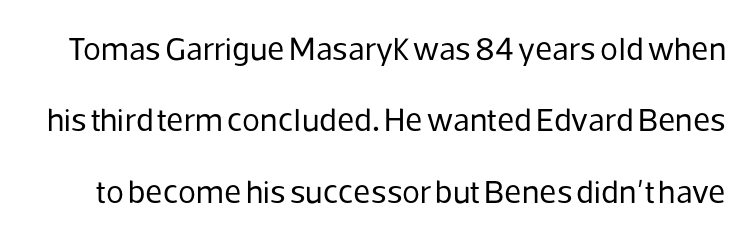
Q: Is the text bold? A: No.
Q: Is the text italic (slanted)? A: No, it is upright.
Q: Is the typeface a serif or a sans-serif typeface? A: Sans-serif.
Q: Is the text underlined? A: No.
Q: Is the spacing between letters normal or unusually wide? A: Normal.
Q: Is the spacing between lines tight, normal or loose? A: Loose.
Q: Width (condensed, normal, or wide)? A: Normal.
Q: Stroke contrast? A: Low.
Q: x-height? A: Medium.
Q: Monospaced? A: No.
